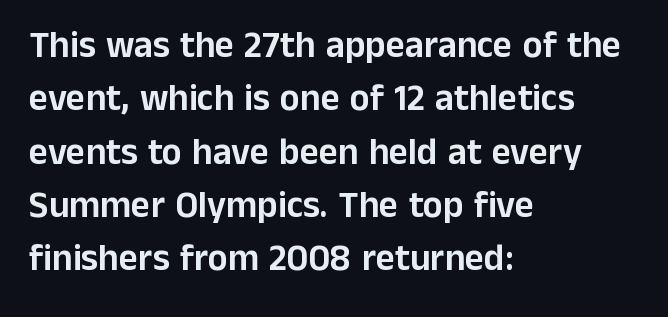
Q: Is the text italic (slanted)? A: No, it is upright.
Q: Is the typeface a serif or a sans-serif typeface? A: Sans-serif.
Q: Is the text underlined? A: No.
Q: How is the paragraph aligned? A: Left-aligned.
Q: Is the spacing between letters normal or unusually wide? A: Normal.
Q: Is the spacing between lines tight, normal or loose? A: Normal.
Q: Width (condensed, normal, or wide)? A: Normal.
Q: Stroke contrast? A: Low.
Q: x-height? A: Medium.
Q: Monospaced? A: No.
